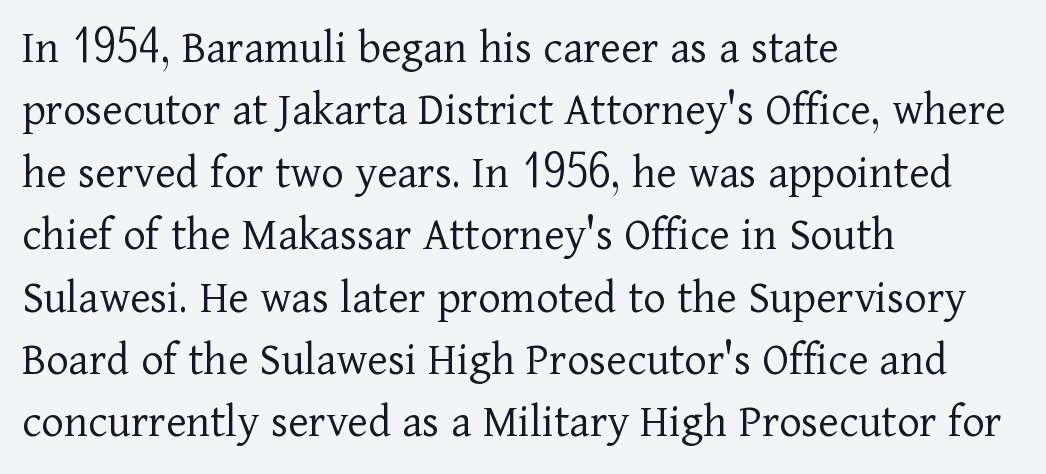
{"serif": "yes", "italic": "no", "bold": "no", "weight": "light", "width": "normal", "stroke_contrast": "low", "x_height": "medium", "monospaced": "no", "underline": "no", "align": "left", "line_spacing": "normal", "line_spacing_ratio": 1.3, "letter_spacing": "normal", "letter_spacing_em": 0.0, "glyph_px": 48}
